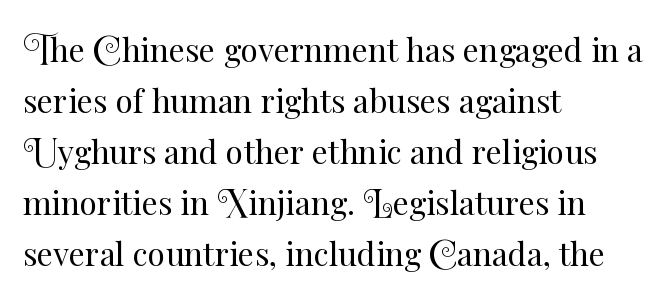
The image shows 32 px regular-weight type, upright; set left-aligned, normal line spacing (1.59x), normal letter spacing, not underlined; medium stroke contrast and a small x-height.
